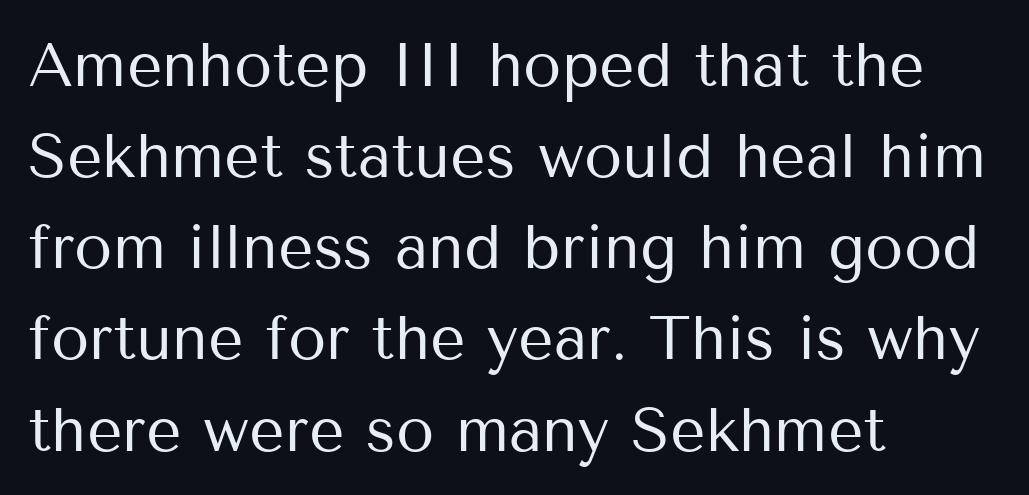
{"serif": "no", "italic": "no", "bold": "no", "weight": "regular", "width": "normal", "stroke_contrast": "medium", "x_height": "medium", "monospaced": "no", "underline": "no", "align": "left", "line_spacing": "normal", "line_spacing_ratio": 1.47, "letter_spacing": "normal", "letter_spacing_em": 0.0, "glyph_px": 62}
